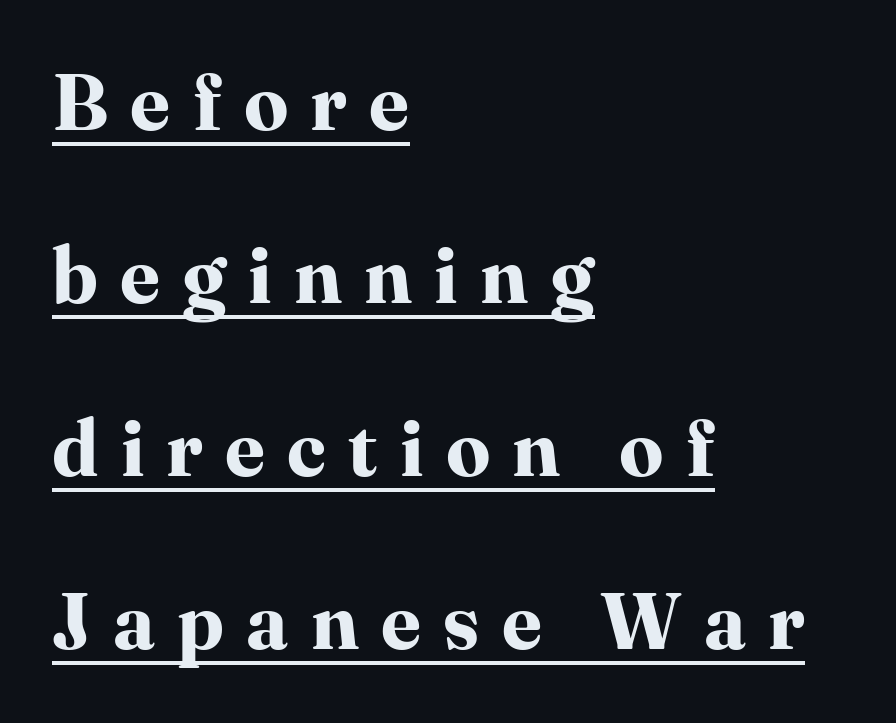
The image shows 79 px bold serif type, upright; set left-aligned, loose line spacing (2.19x), unusually wide letter spacing (+0.28 em), underlined; high stroke contrast and a medium x-height.
